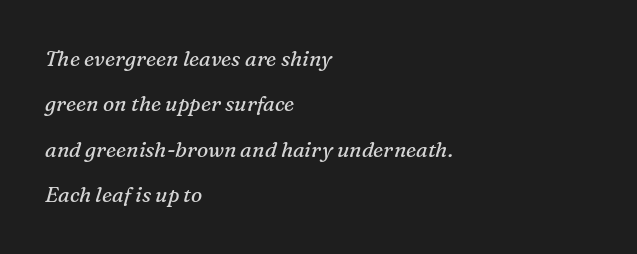
Unmarked baselines from the first word to the last. Stroke thickness stays within the range of a standard reading face or lighter. The glyphs look as if they've been sheared to an angle. Horizontal bands of white between lines are thick stripes. Tracking here is standard; glyphs follow each other at the usual distance. Alignment: flush left.
